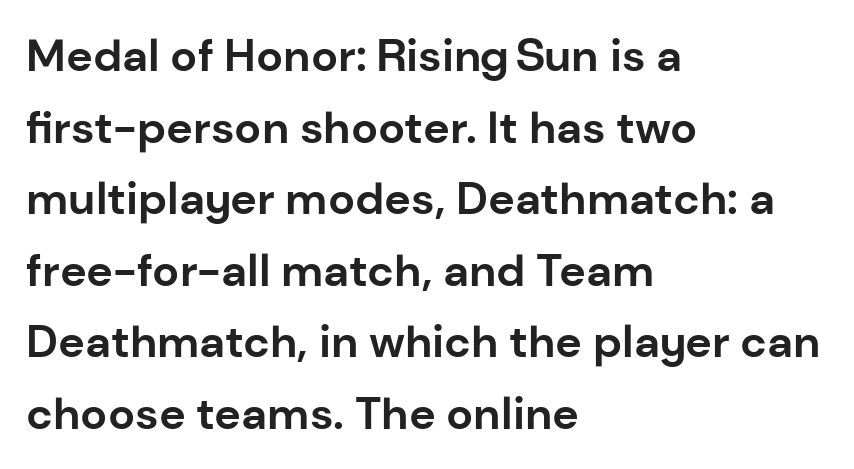
Q: Is the text bold? A: Yes.
Q: Is the text italic (slanted)? A: No, it is upright.
Q: Is the typeface a serif or a sans-serif typeface? A: Sans-serif.
Q: Is the text underlined? A: No.
Q: How is the paragraph aligned? A: Left-aligned.
Q: Is the spacing between letters normal or unusually wide? A: Normal.
Q: Is the spacing between lines tight, normal or loose? A: Normal.
Q: Width (condensed, normal, or wide)? A: Normal.
Q: Stroke contrast? A: Low.
Q: x-height? A: Medium.
Q: Monospaced? A: No.
